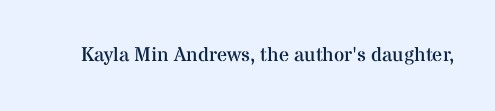
The image shows 20 px text type, upright; set normal letter spacing, not underlined.
